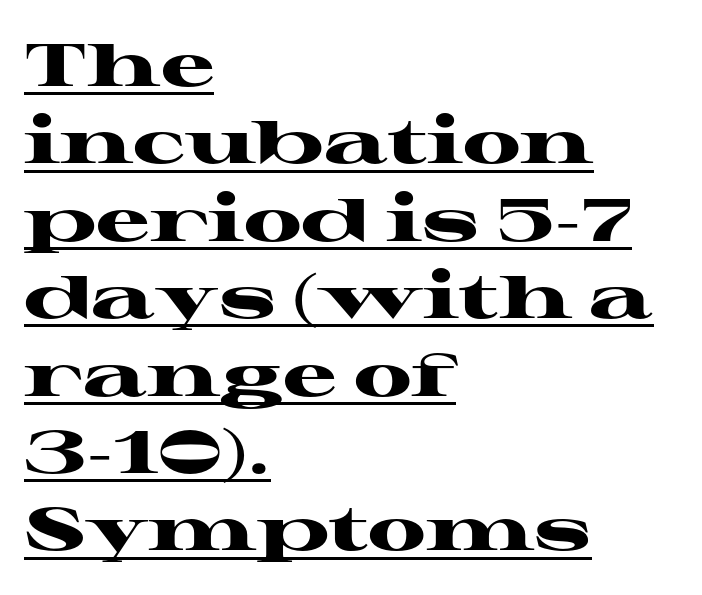
Q: Is the text bold? A: Yes.
Q: Is the text italic (slanted)? A: No, it is upright.
Q: Is the typeface a serif or a sans-serif typeface? A: Serif.
Q: Is the text underlined? A: Yes.
Q: How is the paragraph aligned? A: Left-aligned.
Q: Is the spacing between letters normal or unusually wide? A: Normal.
Q: Is the spacing between lines tight, normal or loose? A: Normal.
Q: Width (condensed, normal, or wide)? A: Wide.
Q: Stroke contrast? A: High.
Q: x-height? A: Medium.
Q: Monospaced? A: No.
